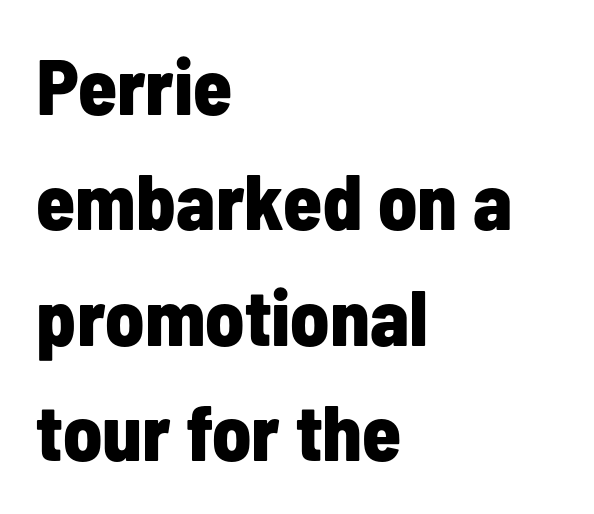
Q: Is the text bold? A: Yes.
Q: Is the text italic (slanted)? A: No, it is upright.
Q: Is the typeface a serif or a sans-serif typeface? A: Sans-serif.
Q: Is the text underlined? A: No.
Q: How is the paragraph aligned? A: Left-aligned.
Q: Is the spacing between letters normal or unusually wide? A: Normal.
Q: Is the spacing between lines tight, normal or loose? A: Normal.
Q: Width (condensed, normal, or wide)? A: Condensed.
Q: Stroke contrast? A: Low.
Q: x-height? A: Medium.
Q: Monospaced? A: No.
